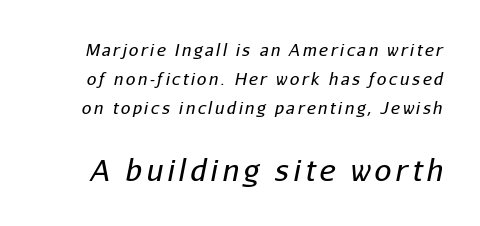
The image shows 30 px regular-weight type, italic (leaning right); set line spacing 1.72x, not underlined; the second (bottom) block is 1.76x larger; low stroke contrast and a medium x-height.
